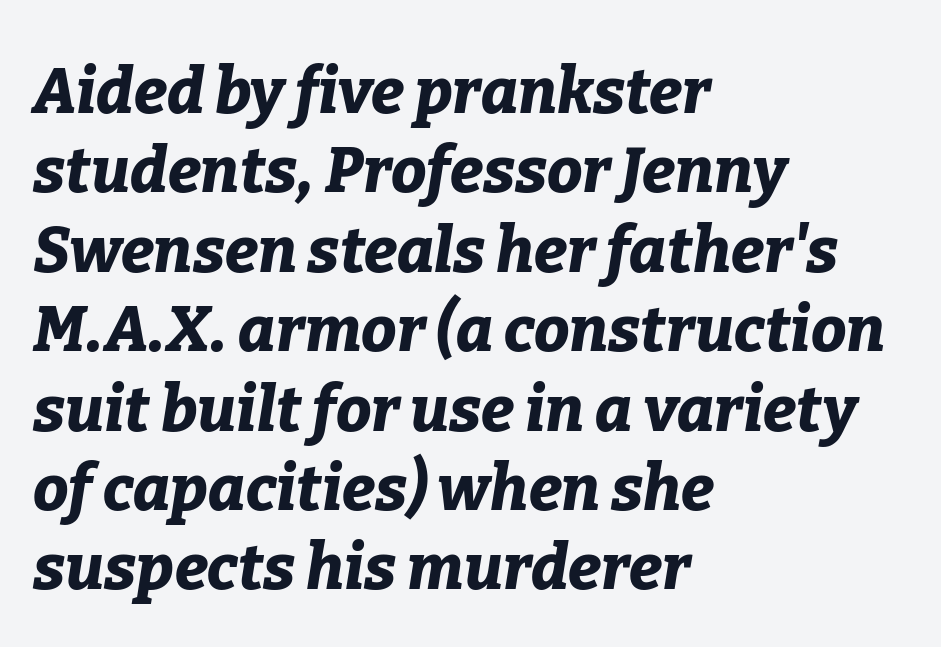
The image shows 63 px bold type, italic (leaning right); set left-aligned, normal line spacing (1.26x), normal letter spacing, not underlined; low stroke contrast and a medium x-height.
